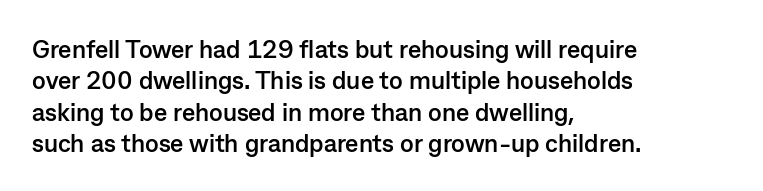
The image shows 25 px bold type, upright; set left-aligned, normal line spacing (1.26x), normal letter spacing, not underlined.
